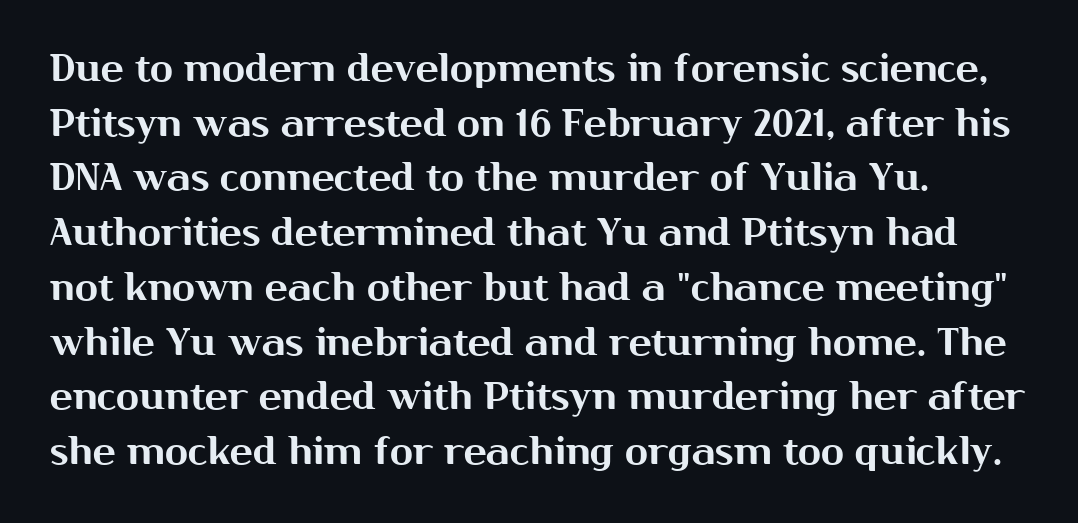
Q: Is the text italic (slanted)? A: No, it is upright.
Q: Is the typeface a serif or a sans-serif typeface? A: Sans-serif.
Q: Is the text underlined? A: No.
Q: How is the paragraph aligned? A: Left-aligned.
Q: Is the spacing between letters normal or unusually wide? A: Normal.
Q: Is the spacing between lines tight, normal or loose? A: Normal.
Q: Width (condensed, normal, or wide)? A: Normal.
Q: Stroke contrast? A: Medium.
Q: x-height? A: Medium.
Q: Monospaced? A: No.
